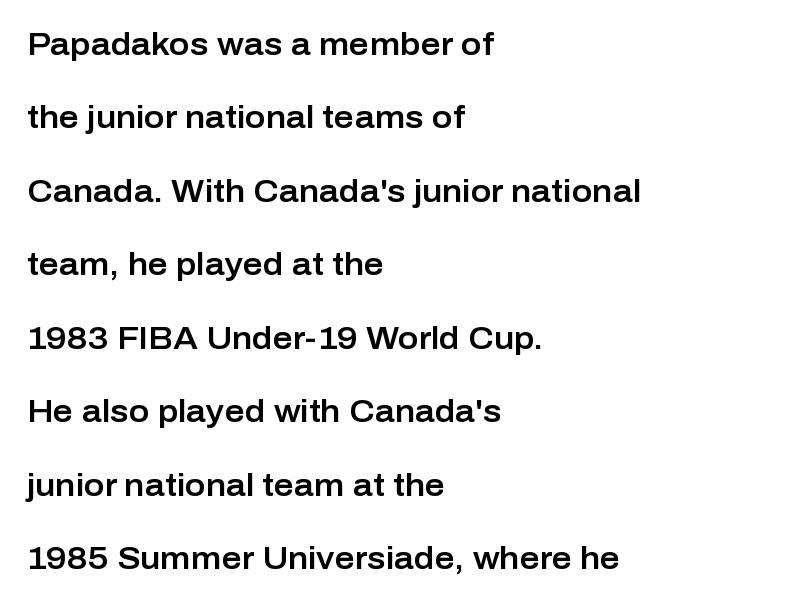
The image shows 31 px sans-serif type, upright; set left-aligned, loose line spacing (2.37x), normal letter spacing, not underlined; low stroke contrast and a medium x-height.
